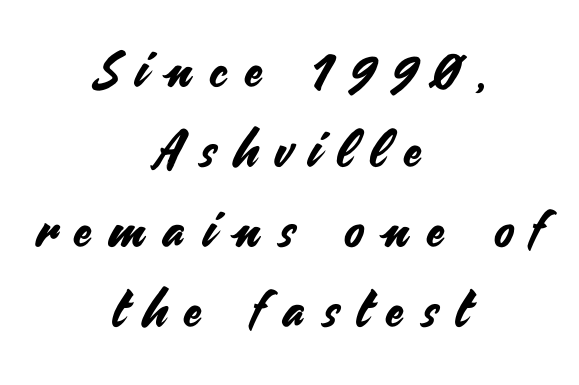
The image shows 51 px sans-serif type; set centered, normal line spacing (1.57x), unusually wide letter spacing (+0.35 em), not underlined; medium stroke contrast and a small x-height.
